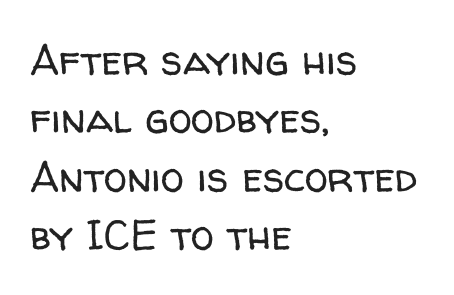
The image shows 42 px regular-weight sans-serif type, upright; set left-aligned, normal line spacing (1.39x), normal letter spacing, not underlined; low stroke contrast and a medium x-height.
